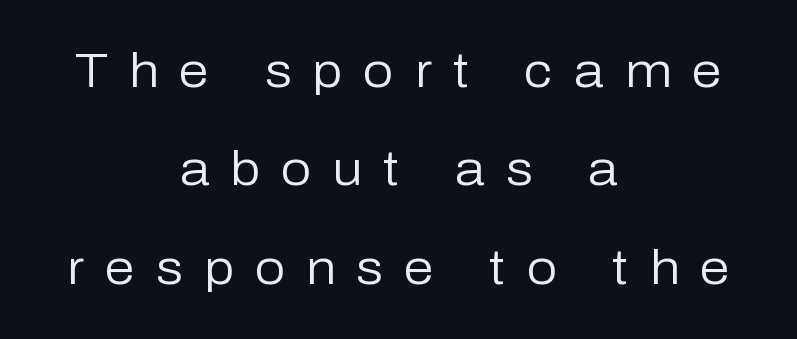
The image shows 48 px regular-weight sans-serif type, upright; set centered, loose line spacing (2.05x), unusually wide letter spacing (+0.44 em), not underlined; low stroke contrast and a medium x-height.
